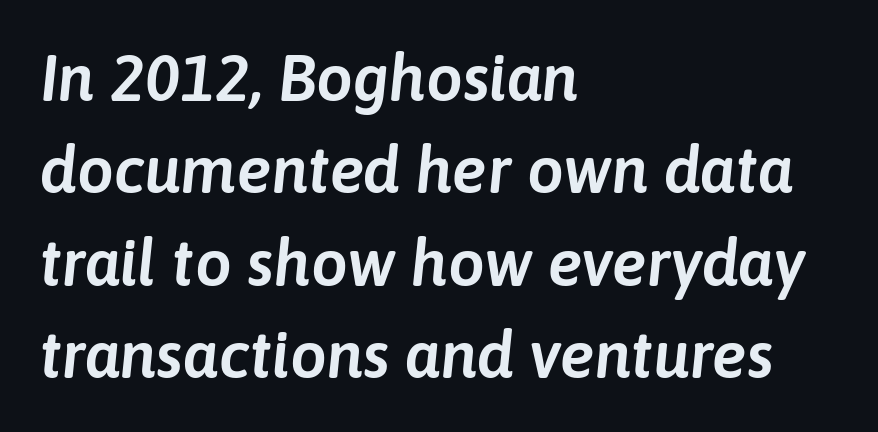
{"italic": "yes", "lean": "right", "slant_degrees": 6, "width": "normal", "stroke_contrast": "low", "x_height": "medium", "monospaced": "no", "underline": "no", "align": "left", "line_spacing": "normal", "line_spacing_ratio": 1.42, "letter_spacing": "normal", "letter_spacing_em": 0.0, "glyph_px": 65}
